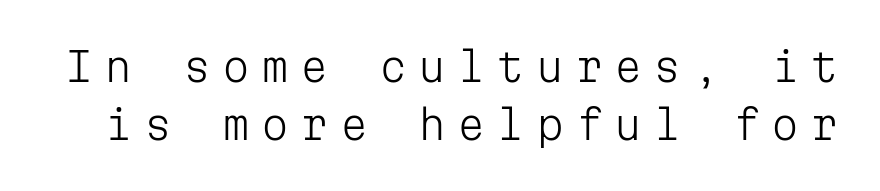
{"serif": "no", "italic": "no", "bold": "no", "weight": "light", "width": "normal", "stroke_contrast": "low", "x_height": "medium", "monospaced": "yes", "underline": "no", "line_spacing": "normal", "line_spacing_ratio": 1.46, "letter_spacing": "wide", "letter_spacing_em": 0.28, "glyph_px": 40}
